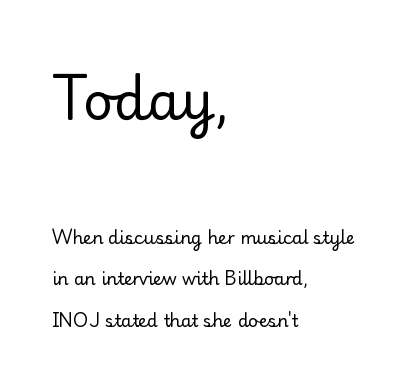
Q: Is the text bold? A: No.
Q: Is the text italic (slanted)? A: No, it is upright.
Q: Is the typeface a serif or a sans-serif typeface? A: Serif.
Q: Is the text underlined? A: No.
Q: How is the paragraph aligned? A: Left-aligned.
Q: Is the spacing between letters normal or unusually wide? A: Normal.
Q: Is the spacing between lines tight, normal or loose? A: Loose.
Q: Which block of text is set in a larger size, the first (top) or the second (bottom)? A: The first (top) one.
Q: Width (condensed, normal, or wide)? A: Normal.
Q: Stroke contrast? A: Low.
Q: x-height? A: Small.
Q: Monospaced? A: No.
